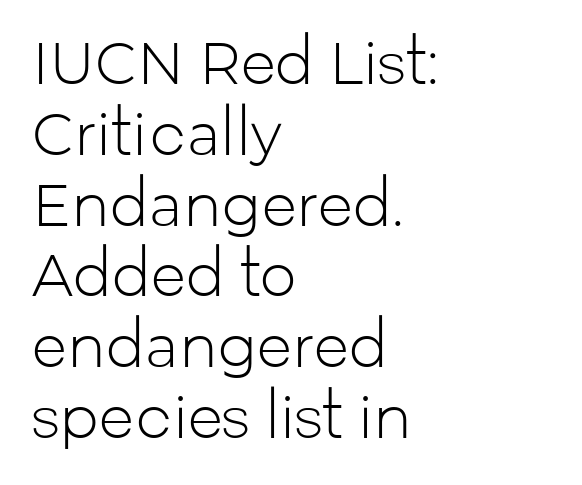
This rendering employs a face without finishing strokes, i.e., a sans-serif. Only glyphs here, with clear space below each row. Reading down the block, your eye returns to a fixed left position each line. Here the glyphs are tracked normally, forming tight word shapes. Nothing heavy about these letters — not bold at all.
